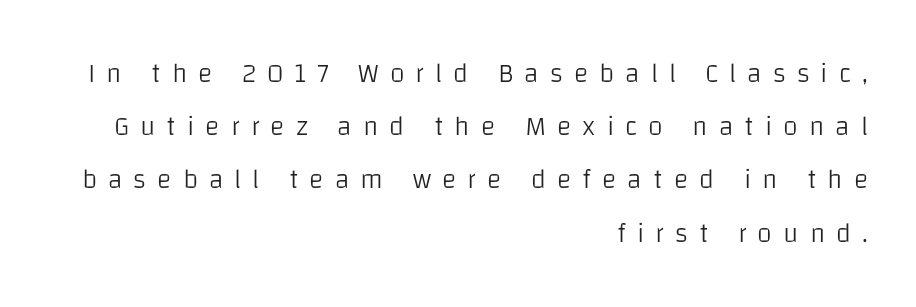
Q: Is the text bold? A: No.
Q: Is the text italic (slanted)? A: No, it is upright.
Q: Is the text underlined? A: No.
Q: How is the paragraph aligned? A: Right-aligned.
Q: Is the spacing between letters normal or unusually wide? A: Unusually wide.
Q: Is the spacing between lines tight, normal or loose? A: Loose.
